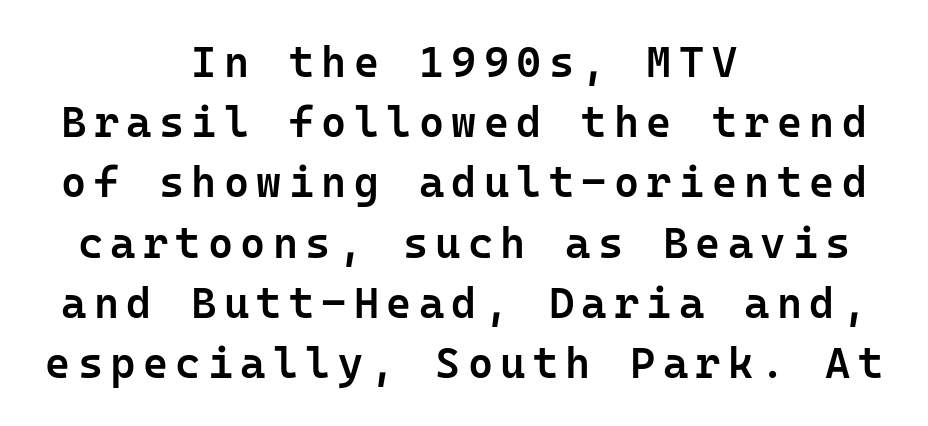
The image shows 43 px semibold sans-serif type, upright, monospaced; set centered, normal line spacing (1.4x), not underlined; low stroke contrast and a medium x-height.
